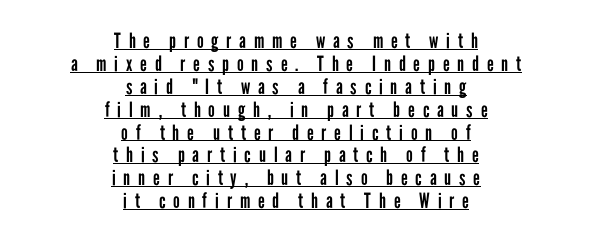
Q: Is the text bold? A: No.
Q: Is the text italic (slanted)? A: No, it is upright.
Q: Is the text underlined? A: Yes.
Q: How is the paragraph aligned? A: Centered.
Q: Is the spacing between letters normal or unusually wide? A: Unusually wide.
Q: Is the spacing between lines tight, normal or loose? A: Tight.
